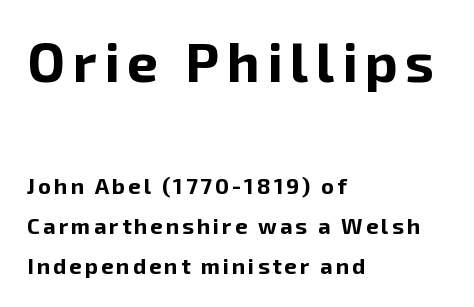
A classic flush-left, rag-right setting is used for this passage. Spacing verdict: proportional, widths tailored to each character. Decoration check: the copy has no underline. Of the two passages, the one on top uses the larger point size. In terms of weight, the rendering is a true, heavy bold. A roman cut, with each character standing at attention.
